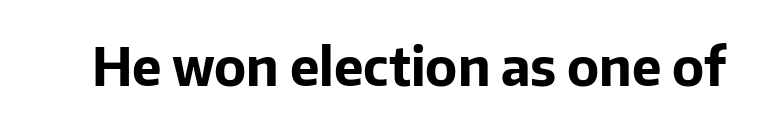
Nobody touched the tracking dial on this one. Character widths vary here, with narrow letters taking less room than wide ones. Heft: maximum for text — a bold. To sum up the face: it is a sans, with no serifs. Unmarked baselines from the first word to the last.
